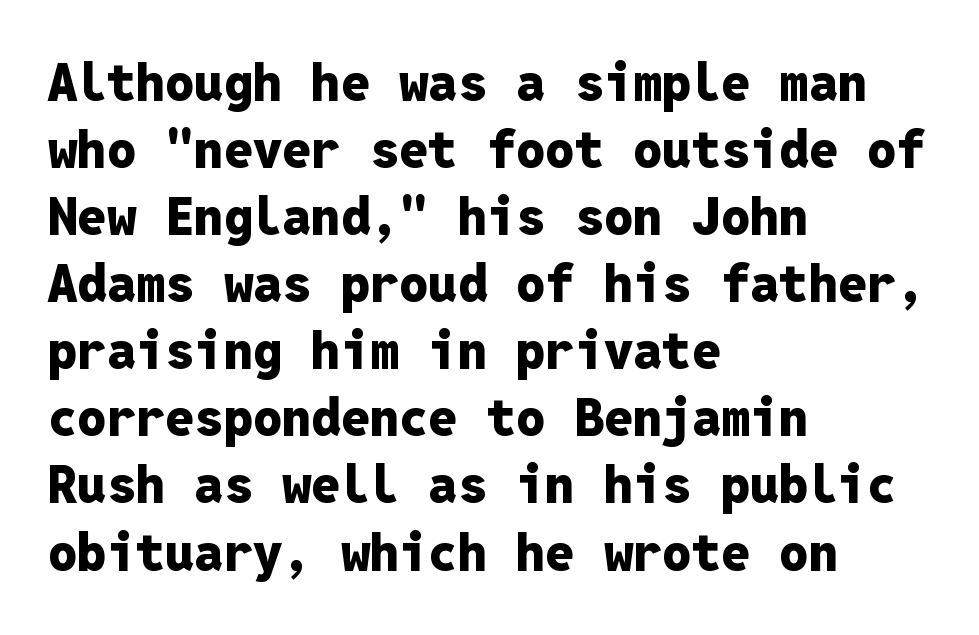
The image shows 52 px heavy sans-serif type, upright, monospaced; set left-aligned, normal line spacing (1.29x), normal letter spacing, not underlined; low stroke contrast and a medium x-height.
